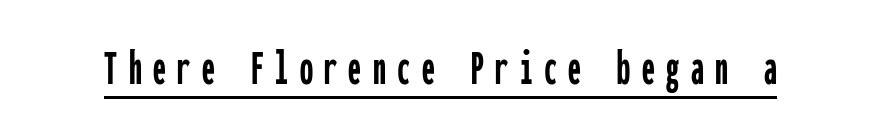
Q: Is the text italic (slanted)? A: No, it is upright.
Q: Is the typeface a serif or a sans-serif typeface? A: Sans-serif.
Q: Is the text underlined? A: Yes.
Q: Is the spacing between letters normal or unusually wide? A: Unusually wide.
Q: Width (condensed, normal, or wide)? A: Condensed.
Q: Stroke contrast? A: Low.
Q: x-height? A: Medium.
Q: Monospaced? A: Yes.
